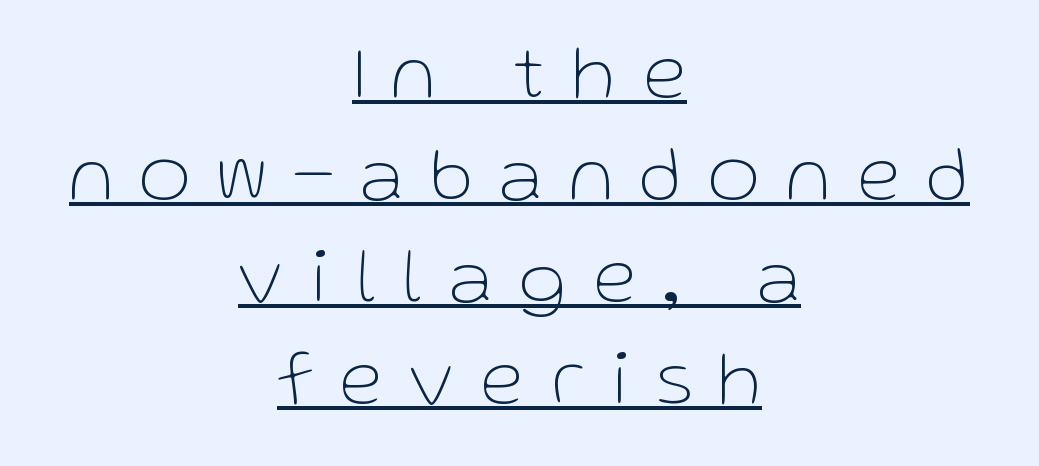
{"serif": "no", "italic": "no", "bold": "no", "weight": "thin", "width": "normal", "stroke_contrast": "low", "x_height": "medium", "monospaced": "no", "underline": "yes", "align": "center", "line_spacing": "normal", "line_spacing_ratio": 1.29, "letter_spacing": "wide", "letter_spacing_em": 0.35, "glyph_px": 79}
